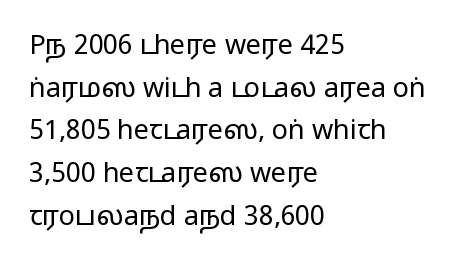
The image shows 27 px text type, upright; set left-aligned, normal line spacing (1.58x), normal letter spacing, not underlined.
